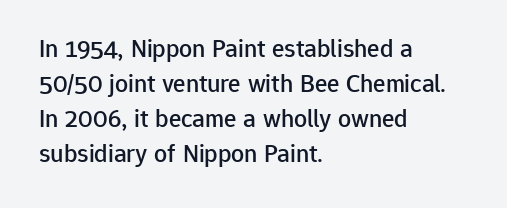
Q: Is the text italic (slanted)? A: No, it is upright.
Q: Is the text underlined? A: No.
Q: How is the paragraph aligned? A: Left-aligned.
Q: Is the spacing between letters normal or unusually wide? A: Normal.
Q: Is the spacing between lines tight, normal or loose? A: Normal.
